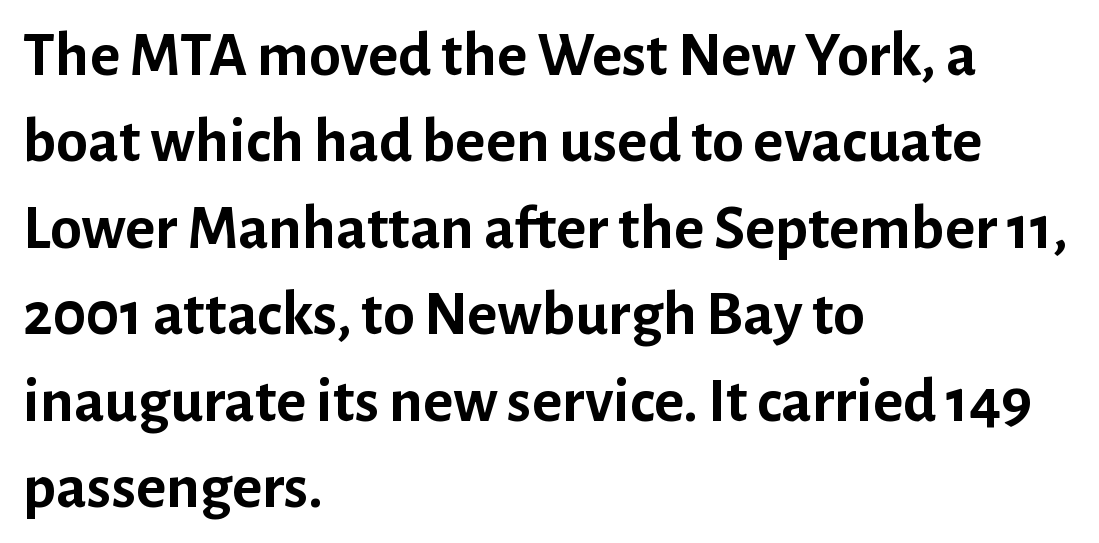
{"serif": "no", "italic": "no", "bold": "yes", "weight": "semibold", "width": "normal", "stroke_contrast": "low", "x_height": "medium", "monospaced": "no", "underline": "no", "align": "left", "line_spacing": "normal", "line_spacing_ratio": 1.35, "letter_spacing": "normal", "letter_spacing_em": 0.0, "glyph_px": 64}
